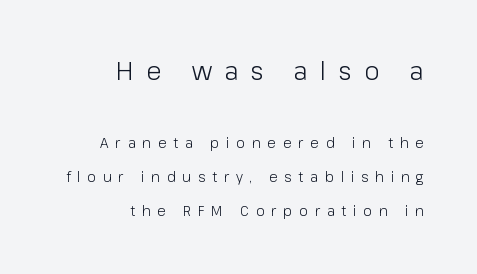
The image shows 25 px text type, upright; set right-aligned, loose line spacing (2.42x), unusually wide letter spacing (+0.49 em), not underlined; the first (top) block is 1.79x larger.
